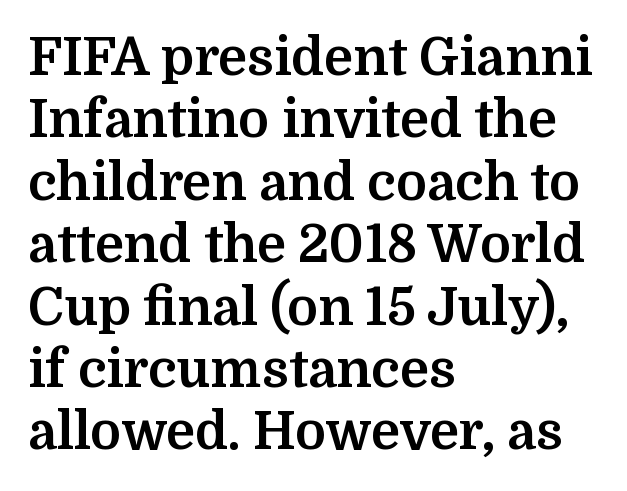
{"serif": "yes", "italic": "no", "bold": "yes", "weight": "bold", "width": "normal", "stroke_contrast": "medium", "x_height": "medium", "monospaced": "no", "underline": "no", "align": "left", "line_spacing_ratio": 1.2, "letter_spacing": "normal", "letter_spacing_em": 0.0, "glyph_px": 52}
